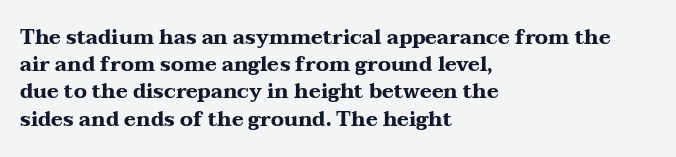
The image shows 20 px bold type, upright; set left-aligned, normal line spacing (1.36x), normal letter spacing, not underlined.
